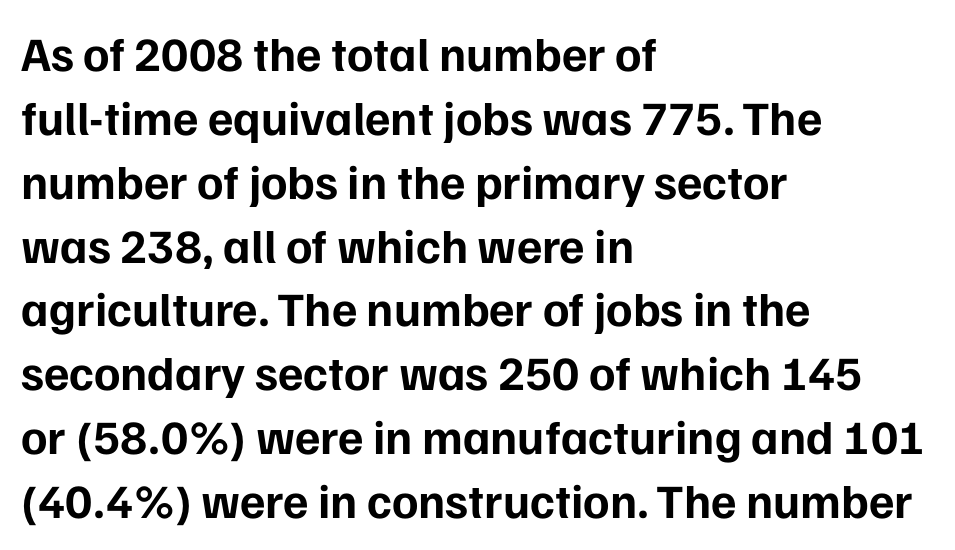
{"serif": "no", "italic": "no", "bold": "yes", "weight": "bold", "width": "normal", "stroke_contrast": "low", "x_height": "medium", "monospaced": "no", "underline": "no", "align": "left", "line_spacing": "normal", "line_spacing_ratio": 1.33, "letter_spacing": "normal", "letter_spacing_em": 0.0, "glyph_px": 48}
